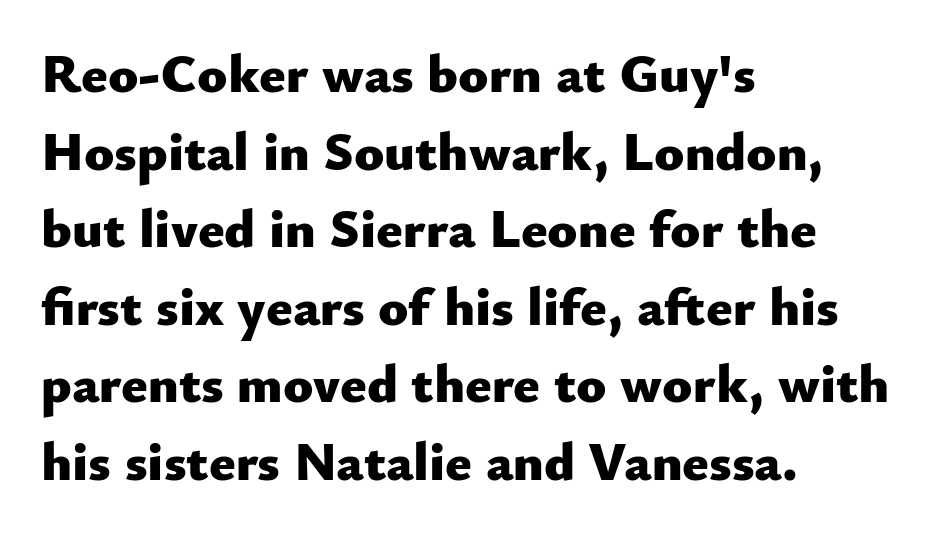
Is the type bold? Yes — the strokes are clearly thick and heavy. The rendering shows plain stroke endings on the letterforms — a sans-serif design. Tracking here is standard; glyphs follow each other at the usual distance. The zone under the glyphs is completely vacant.
